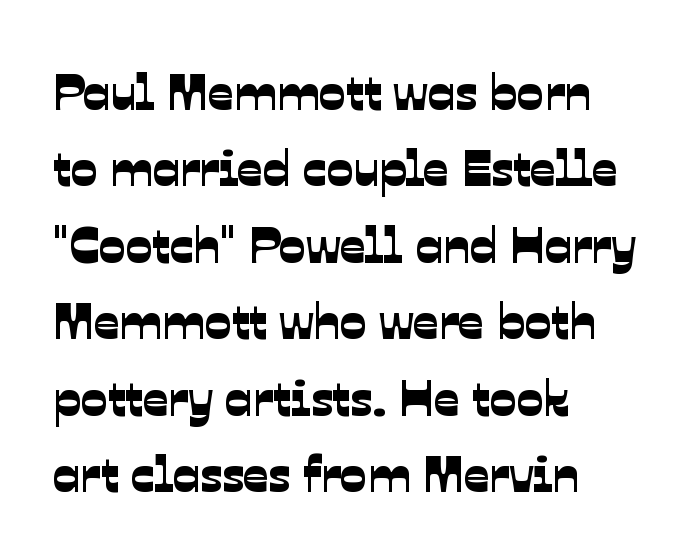
Varying glyph widths throughout — classic text-font behaviour. Does the type have serifs? No, each stem ends abruptly. Tracking here is standard; glyphs follow each other at the usual distance. Typeset ragged right — the left edge is the straight one. The foot of each line stays bare and open. Notice how descenders clear the ascenders below comfortably — that's standard leading.
